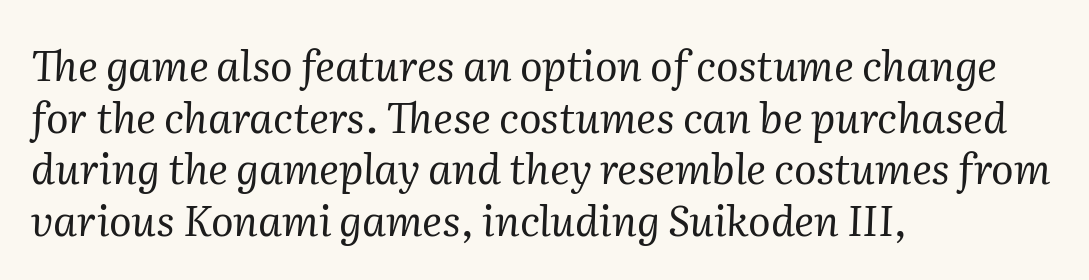
Typeset ragged right — the left edge is the straight one. The baseline area is clear. The letters look calm and open, with moderate or lighter stems. The letters sit at their default tracking, neither squeezed nor spread.
